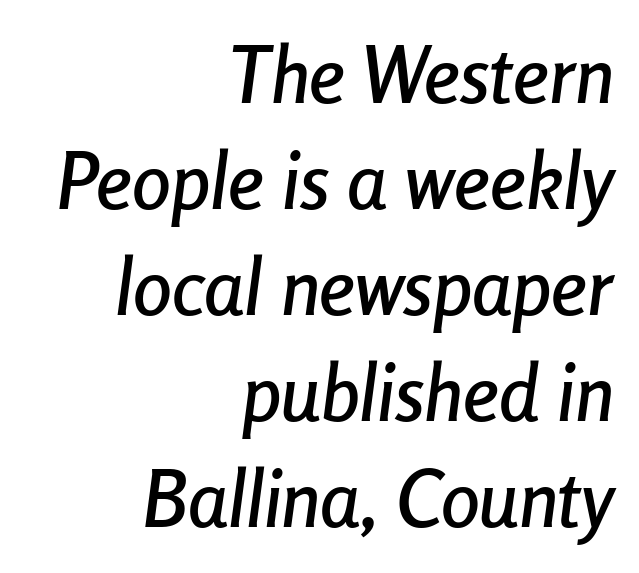
{"italic": "yes", "lean": "right", "slant_degrees": 8, "width": "condensed", "stroke_contrast": "low", "x_height": "medium", "monospaced": "no", "underline": "no", "align": "right", "line_spacing": "normal", "line_spacing_ratio": 1.36, "letter_spacing": "normal", "letter_spacing_em": 0.0, "glyph_px": 78}
